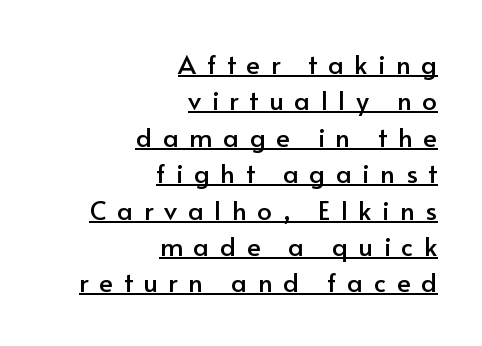
The rendering uses a moderate line-height, typical for paragraphs. Compared with typical body copy, the letter spacing here is much looser. No italicization has been applied; the sample stays upright. Underline: present. Compared with a flush-left layout, this one pins lines to the opposite, right side.
